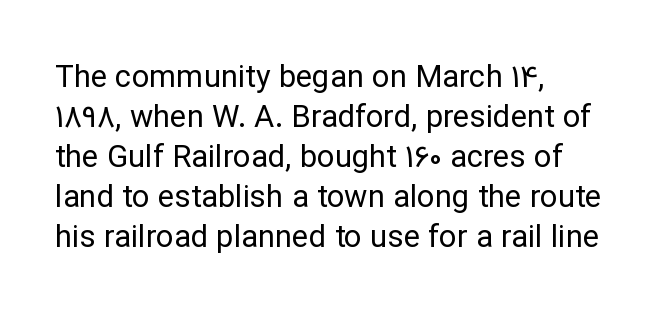
The image shows 31 px regular-weight sans-serif type, upright; set left-aligned, normal line spacing (1.29x), normal letter spacing, not underlined; low stroke contrast and a medium x-height.
